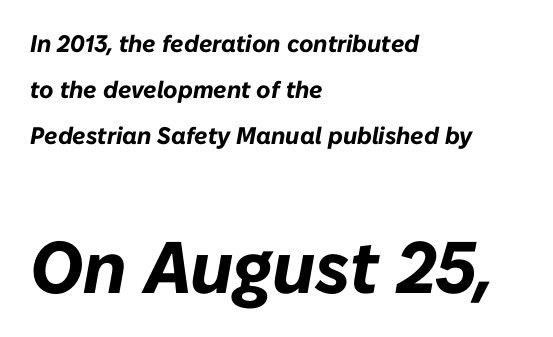
{"italic": "yes", "lean": "right", "slant_degrees": 10, "bold": "yes", "weight": "bold", "width": "normal", "stroke_contrast": "low", "x_height": "medium", "monospaced": "no", "underline": "no", "align": "left", "line_spacing": "loose", "line_spacing_ratio": 1.92, "letter_spacing": "normal", "letter_spacing_em": 0.0, "larger_block": "second", "size_ratio": 3.04, "glyph_px": 73}
